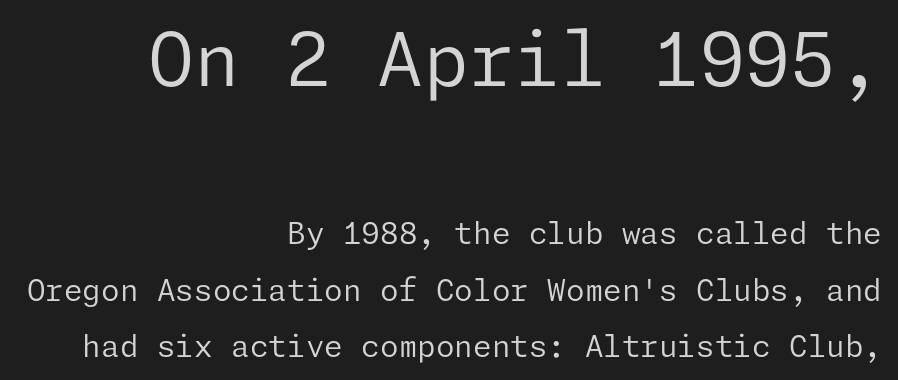
{"serif": "no", "italic": "no", "bold": "no", "weight": "regular", "width": "normal", "stroke_contrast": "low", "x_height": "medium", "underline": "no", "align": "right", "line_spacing_ratio": 1.89, "letter_spacing": "normal", "letter_spacing_em": 0.0, "larger_block": "first", "size_ratio": 2.47, "glyph_px": 74}
